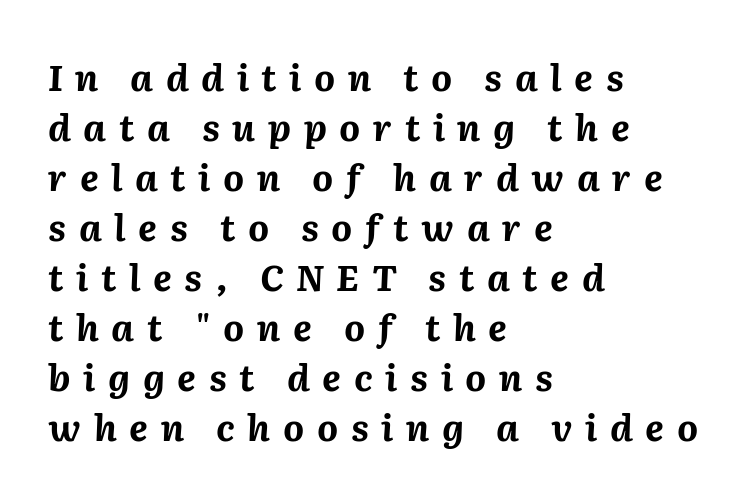
{"italic": "yes", "lean": "right", "slant_degrees": 2, "bold": "yes", "weight": "bold", "width": "normal", "stroke_contrast": "medium", "x_height": "medium", "monospaced": "no", "underline": "no", "align": "left", "line_spacing": "normal", "line_spacing_ratio": 1.39, "letter_spacing": "wide", "letter_spacing_em": 0.35, "glyph_px": 36}
